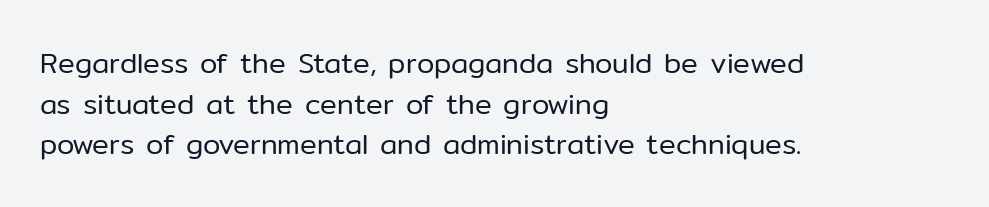
Think of a printed novel: that variable character pitch is what you see here. The strokes carry an ordinary text weight at most. Short and long lines alike share a common starting point at left. The designer went with a sans here, leaving each stem footless. The face used here is rendered with its standard letterfit. Any mark beneath the type? The region is blank.
